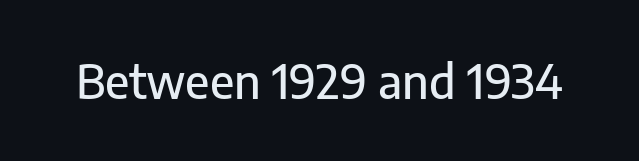
The image shows 46 px sans-serif type, upright; set normal letter spacing, not underlined; low stroke contrast and a medium x-height.
